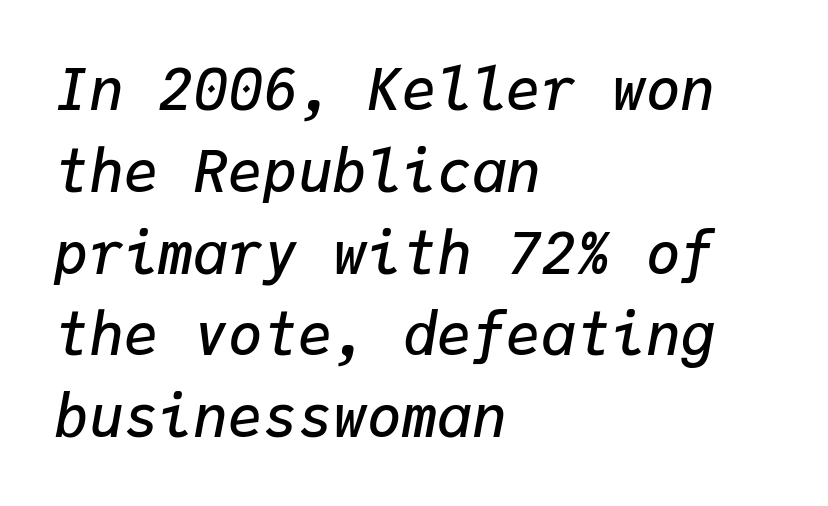
Glance below the letters and you will spot only blank space. The type is set solid horizontally, with unmodified tracking. Is there much room between lines? A standard amount, neither cramped nor airy. The typesetter chose a ragged-right arrangement here. Weight check: semibold — heavier than regular, not quite bold.
